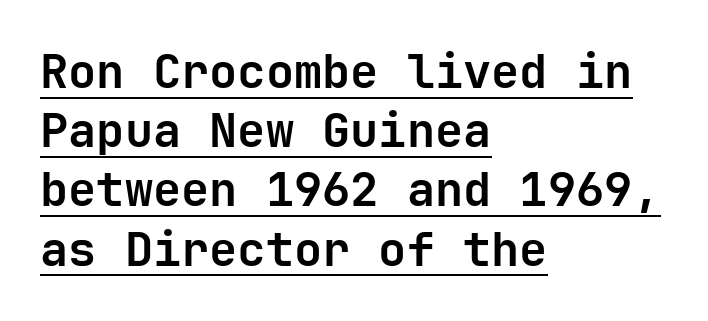
Q: Is the text bold? A: Yes.
Q: Is the text italic (slanted)? A: No, it is upright.
Q: Is the typeface a serif or a sans-serif typeface? A: Sans-serif.
Q: Is the text underlined? A: Yes.
Q: How is the paragraph aligned? A: Left-aligned.
Q: Is the spacing between letters normal or unusually wide? A: Normal.
Q: Is the spacing between lines tight, normal or loose? A: Normal.
Q: Width (condensed, normal, or wide)? A: Normal.
Q: Stroke contrast? A: Low.
Q: x-height? A: Medium.
Q: Monospaced? A: Yes.
